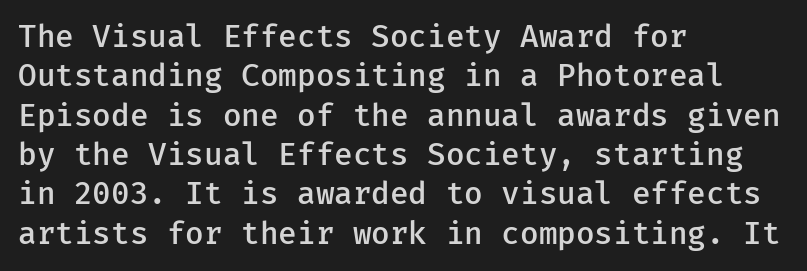
The image shows 31 px semibold sans-serif type, upright; set left-aligned, normal line spacing (1.27x), normal letter spacing, not underlined; low stroke contrast and a medium x-height.
